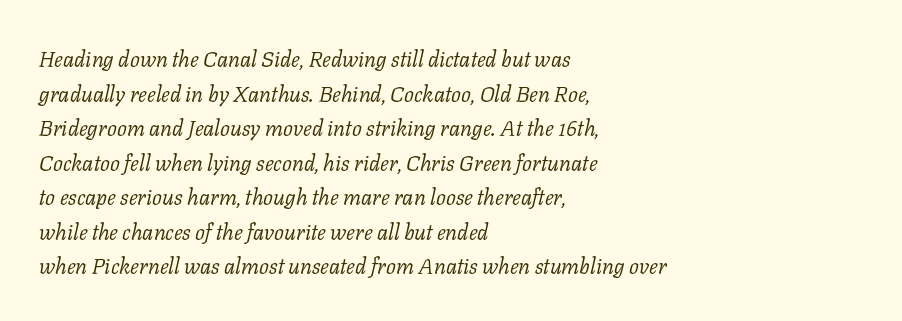
{"italic": "yes", "lean": "right", "slant_degrees": 11, "bold": "no", "underline": "no", "align": "left", "line_spacing": "normal", "line_spacing_ratio": 1.57, "letter_spacing": "normal", "letter_spacing_em": 0.0, "glyph_px": 22}
